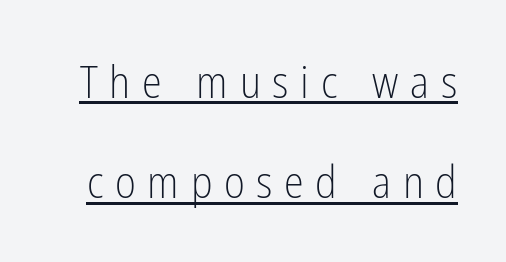
Q: Is the text bold? A: No.
Q: Is the text italic (slanted)? A: No, it is upright.
Q: Is the typeface a serif or a sans-serif typeface? A: Sans-serif.
Q: Is the text underlined? A: Yes.
Q: Is the spacing between letters normal or unusually wide? A: Unusually wide.
Q: Is the spacing between lines tight, normal or loose? A: Loose.
Q: Width (condensed, normal, or wide)? A: Condensed.
Q: Stroke contrast? A: Low.
Q: x-height? A: Medium.
Q: Monospaced? A: No.
